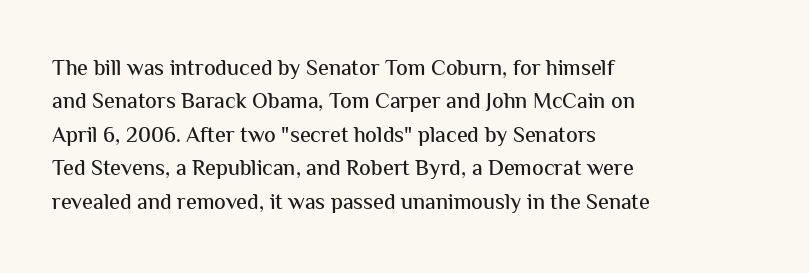
Regarding leading, the lines here are spaced in the standard way. The typography opts for an upright posture over an oblique one. Caption: multi-line text, flush left, ragged right. Nothing unusual about the tracking: characters are spaced as the font intends.
